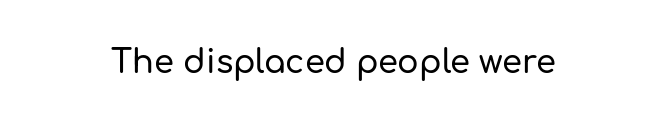
Rendered with straight, roman letterforms. You could not count columns in this text — the font is proportionally spaced. Rule under the text: the space is simply empty. The letters carry no serifs — their stems end cleanly without finishing strokes. This sample uses plain, unmodified letter spacing.
